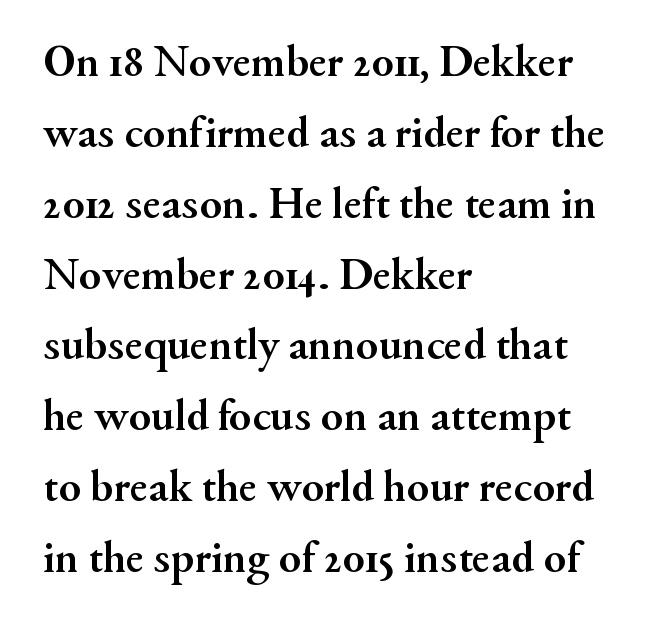
{"serif": "yes", "italic": "no", "bold": "yes", "weight": "semibold", "width": "normal", "stroke_contrast": "medium", "x_height": "small", "monospaced": "no", "underline": "no", "align": "left", "line_spacing": "normal", "line_spacing_ratio": 1.54, "letter_spacing": "normal", "letter_spacing_em": 0.0, "glyph_px": 46}
